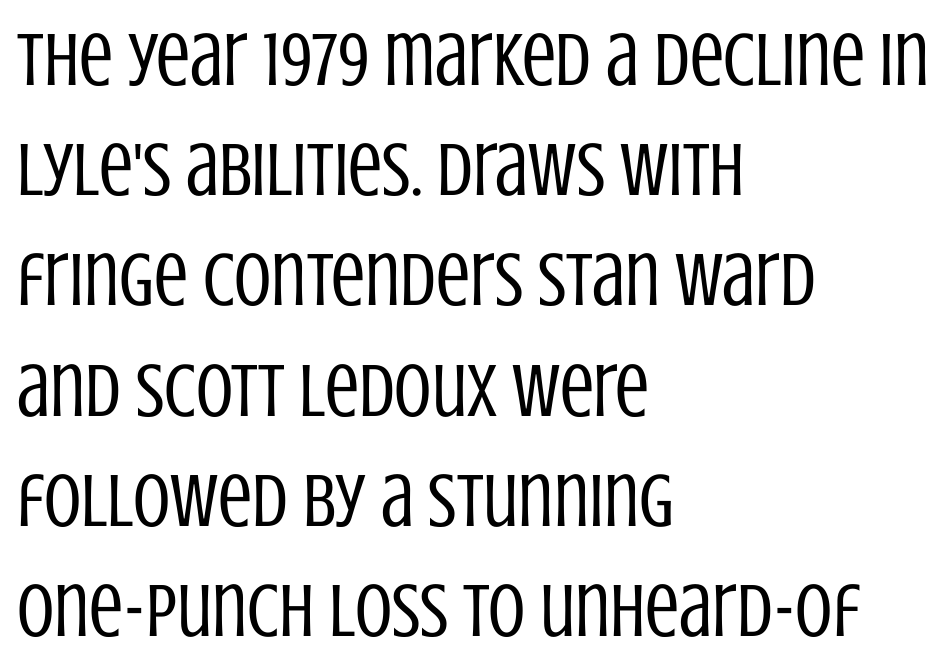
The image shows 76 px regular-weight, condensed sans-serif type, upright; set left-aligned, normal line spacing (1.45x), normal letter spacing, not underlined; low stroke contrast and a large x-height.
